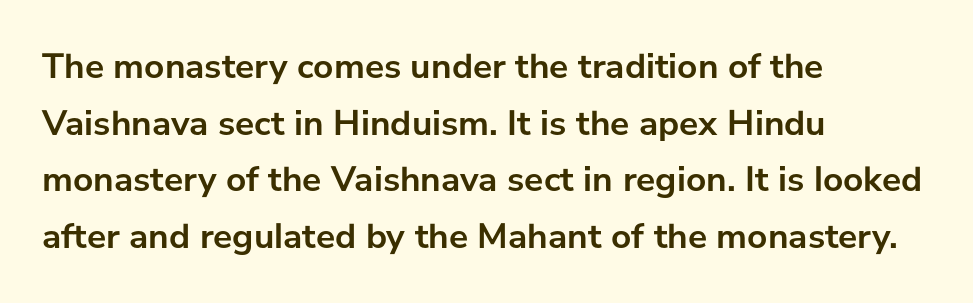
To sum up the face: it is a sans, with no serifs. Here the designer chose a conventional face with non-uniform glyph widths. Nobody drew a line under any word here. The ragged edge is on the right, which tells us the setting is flush left. Tall strokes in this sample are plumb rather than angled. Horizontal bands of white between lines are of average thickness.
